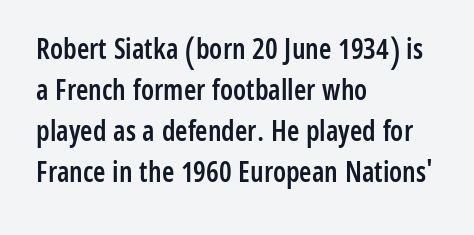
Notice how the stems are strictly vertical — no italics here. Note: no serifs on the glyphs. Descenders hang freely into open space. Heft: intermediate — a semibold.
